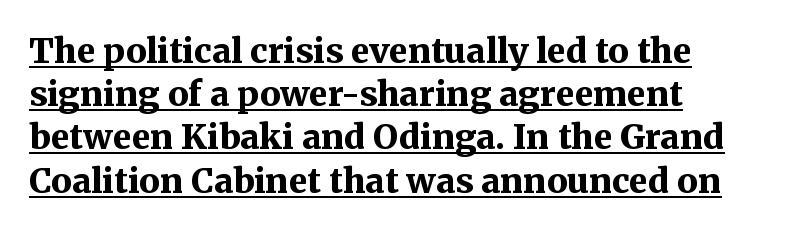
Reading down the column, the eye jumps a familiar distance to each next line. Caption: bold face, heavy strokes. Proportional: the letters do not fall into vertical columns. The passage shown has conventional tracking throughout.
